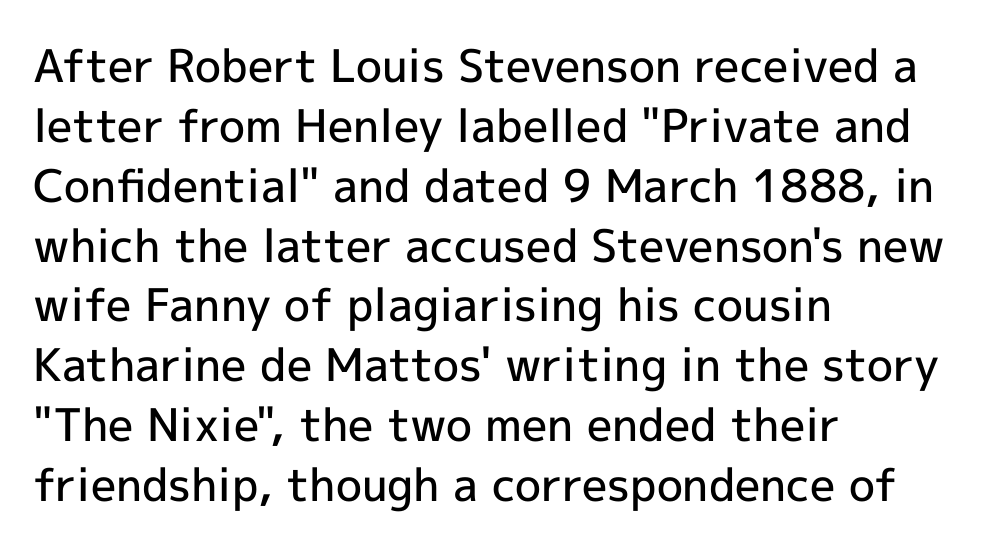
The image shows 45 px semibold sans-serif type, upright; set left-aligned, normal line spacing (1.33x), normal letter spacing, not underlined; a medium x-height.
